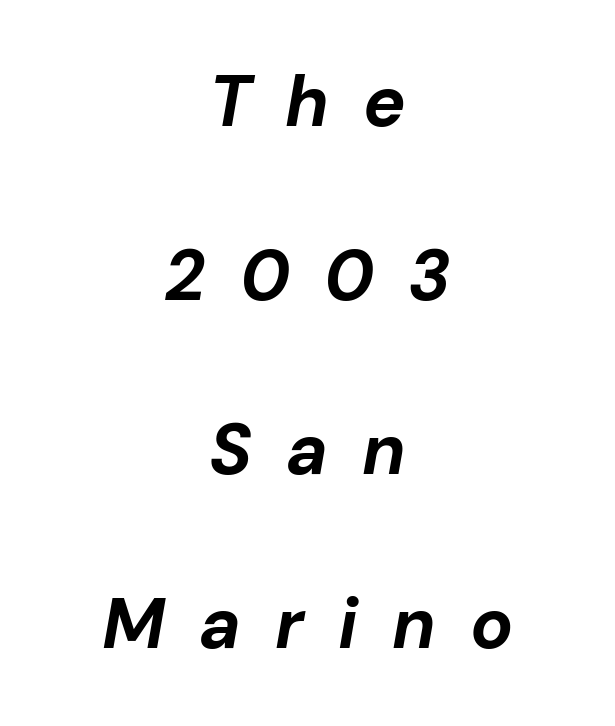
{"italic": "yes", "lean": "right", "slant_degrees": 10, "bold": "yes", "weight": "bold", "width": "normal", "stroke_contrast": "low", "x_height": "medium", "monospaced": "no", "underline": "no", "align": "center", "line_spacing": "loose", "line_spacing_ratio": 2.45, "letter_spacing": "wide", "letter_spacing_em": 0.48, "glyph_px": 71}
